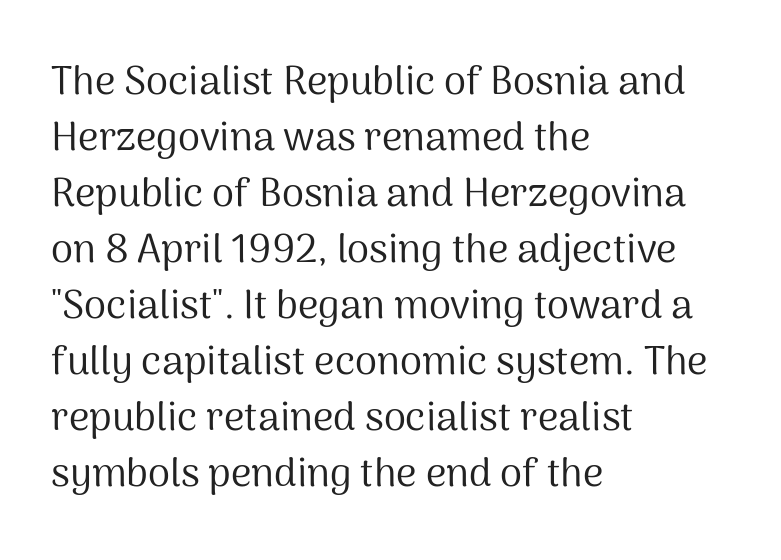
The area under the type is left untouched. The type sits square on the baseline with zero lean. The passage shown is typed in a proportional face where columns would drift. Is there much room between lines? A standard amount, neither cramped nor airy. Heaviness? Minimal to ordinary, like unemphasized prose.
